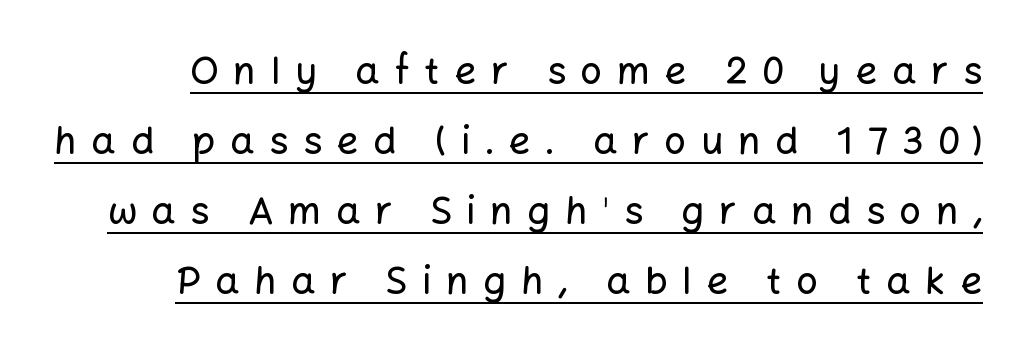
Q: Is the text italic (slanted)? A: No, it is upright.
Q: Is the typeface a serif or a sans-serif typeface? A: Sans-serif.
Q: Is the text underlined? A: Yes.
Q: Is the spacing between letters normal or unusually wide? A: Unusually wide.
Q: Width (condensed, normal, or wide)? A: Normal.
Q: Stroke contrast? A: Low.
Q: x-height? A: Medium.
Q: Monospaced? A: No.
